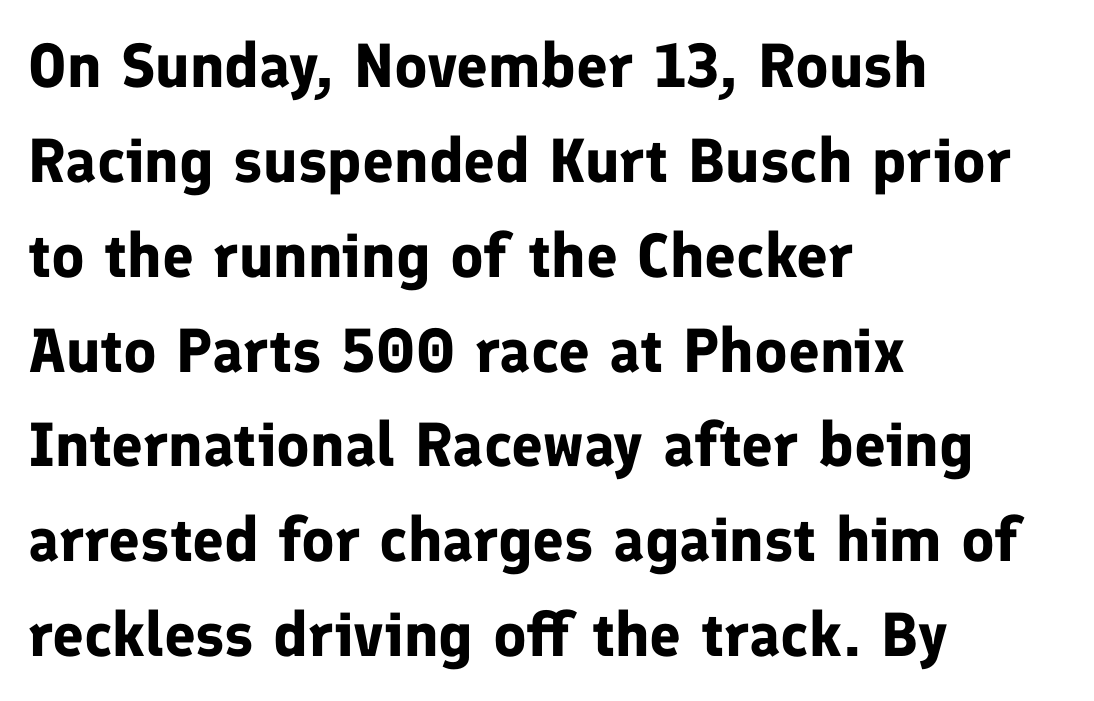
The image shows 62 px bold sans-serif type, upright; set left-aligned, normal line spacing (1.53x), normal letter spacing, not underlined; low stroke contrast and a medium x-height.
